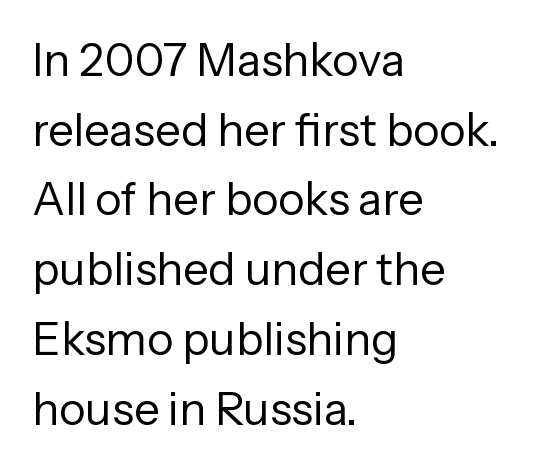
{"serif": "no", "italic": "no", "bold": "no", "weight": "regular", "width": "normal", "stroke_contrast": "low", "x_height": "medium", "monospaced": "no", "underline": "no", "align": "left", "line_spacing": "normal", "line_spacing_ratio": 1.55, "letter_spacing": "normal", "letter_spacing_em": 0.0, "glyph_px": 45}
